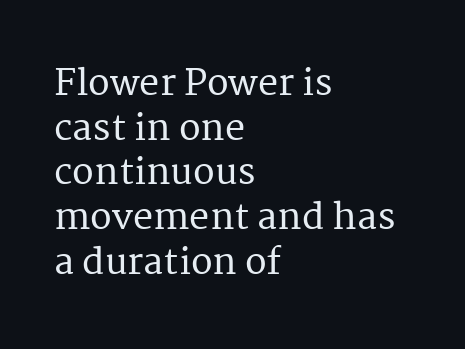
The image shows 36 px serif type, upright; set left-aligned, line spacing 1.24x, normal letter spacing, not underlined; medium stroke contrast and a medium x-height.
